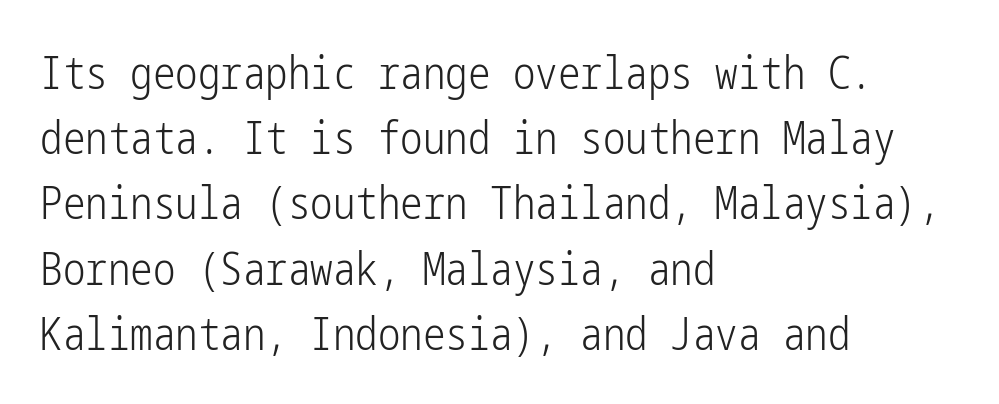
The rendering uses a moderate line-height, typical for paragraphs. This is the regular roman posture of the typeface. Tracking value appears to be zero — textbook default spacing. The setting favours the left margin, as ordinary paragraphs usually do. Type style note: lacks serifs.
